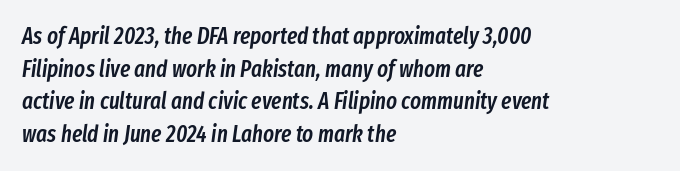
Notice how descenders clear the ascenders below comfortably — that's standard leading. The passage shown has conventional tracking throughout. Is the type bold? Partly — it's a semibold, heavier than regular but not fully bold. Posture: slanted.
